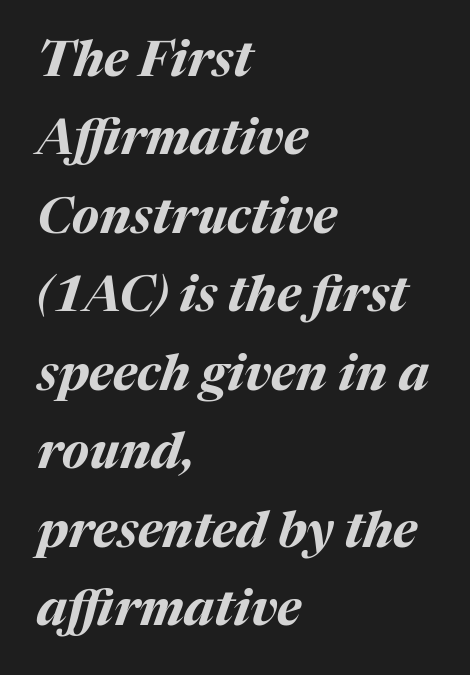
Spacing between characters is what you'd get straight out of the box. The characters look thick and weighty, a clear bold. The passage shown is typed in a proportional face where columns would drift. The text carries the slant typical of an italic or oblique font. The rendering anchors every line to the left-hand side.
